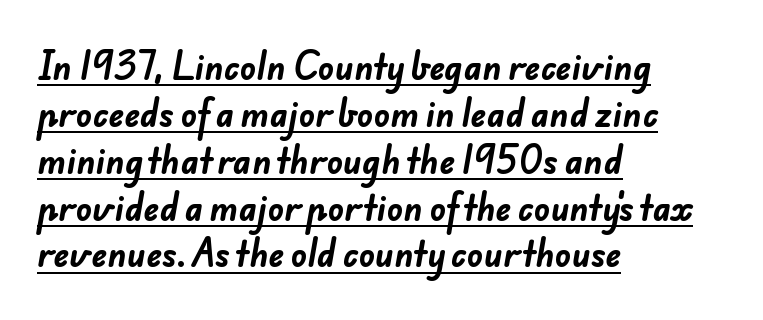
Q: Is the text bold? A: Yes.
Q: Is the typeface a serif or a sans-serif typeface? A: Sans-serif.
Q: Is the text underlined? A: Yes.
Q: How is the paragraph aligned? A: Left-aligned.
Q: Is the spacing between letters normal or unusually wide? A: Normal.
Q: Is the spacing between lines tight, normal or loose? A: Normal.
Q: Width (condensed, normal, or wide)? A: Normal.
Q: Stroke contrast? A: Low.
Q: x-height? A: Small.
Q: Monospaced? A: No.
